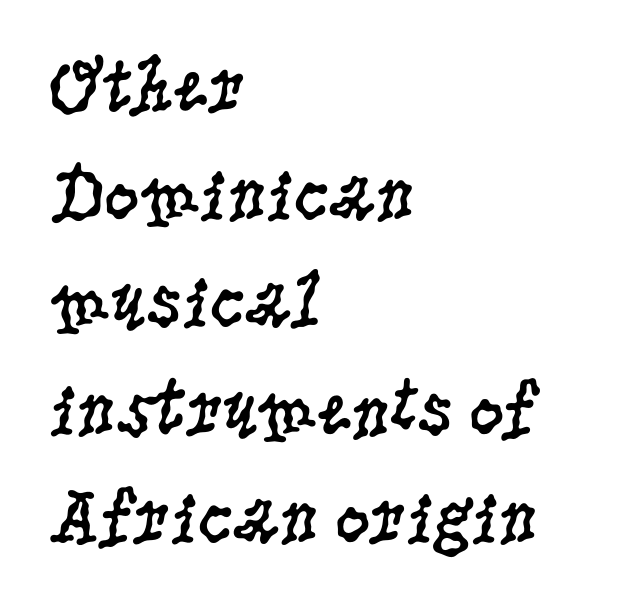
The image shows 78 px regular-weight, condensed serif type; set left-aligned, normal line spacing (1.38x), normal letter spacing, not underlined; low stroke contrast and a large x-height.
